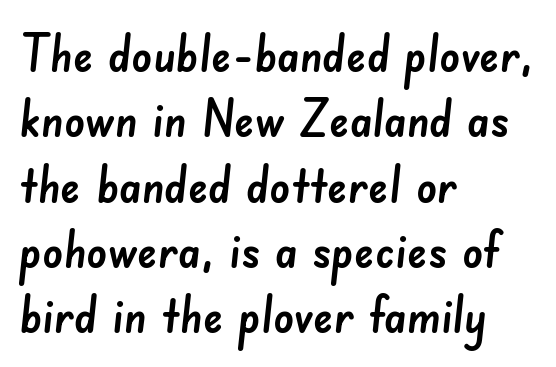
Q: Is the typeface a serif or a sans-serif typeface? A: Sans-serif.
Q: Is the text underlined? A: No.
Q: How is the paragraph aligned? A: Left-aligned.
Q: Is the spacing between letters normal or unusually wide? A: Normal.
Q: Is the spacing between lines tight, normal or loose? A: Normal.
Q: Width (condensed, normal, or wide)? A: Normal.
Q: Stroke contrast? A: Low.
Q: x-height? A: Small.
Q: Monospaced? A: No.
